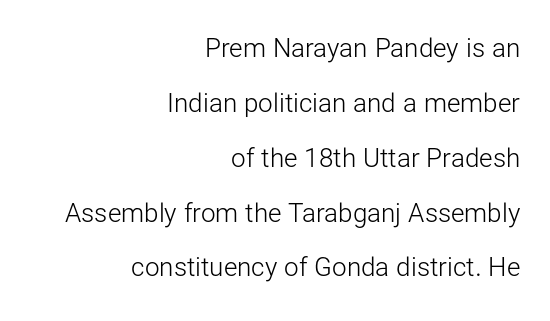
{"italic": "no", "bold": "no", "underline": "no", "align": "right", "line_spacing": "loose", "line_spacing_ratio": 2.11, "letter_spacing": "normal", "letter_spacing_em": 0.0, "glyph_px": 26}
